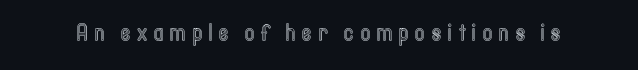
The image shows 23 px text type, upright; set unusually wide letter spacing (+0.29 em), not underlined.
